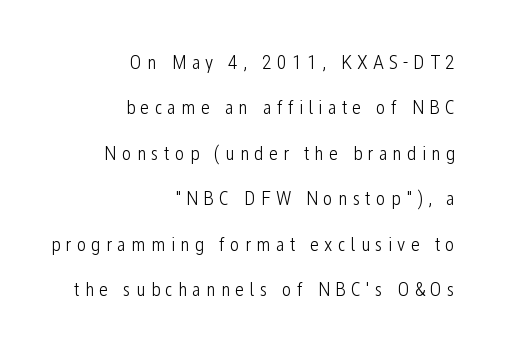
Words appear elongated and porous because spacing is wide. Compared with a typical body face, this is equally light or lighter still. Quick note: interline space is abundant. If you drew a line through each stem, it would be perfectly vertical. Unmarked baselines from the first word to the last.
